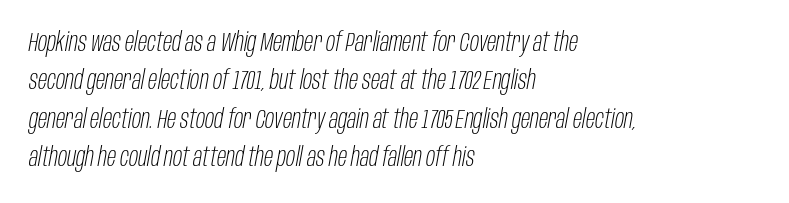
Slant detected: the letters are inclined. Vertical stems look standard width or narrower in stroke. Underlining? Definitely not there. A typesetter would call this zero additional tracking. Summary of vertical rhythm: regular, with standard interline spacing. The rendering anchors every line to the left-hand side.
